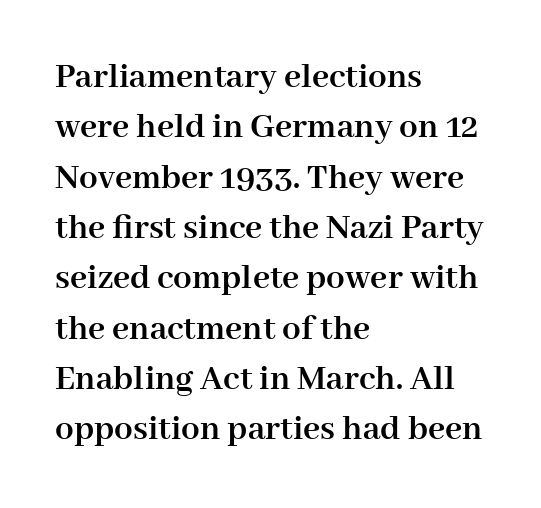
Regular leading. Check under the words: just untouched page. The lettering holds an erect, upright posture throughout. Each letter keeps its own natural width here, so spacing adapts to shape. Does the copy run flush right? No — it runs flush left. Serifs: yes, visible at the terminals of the letterforms.
